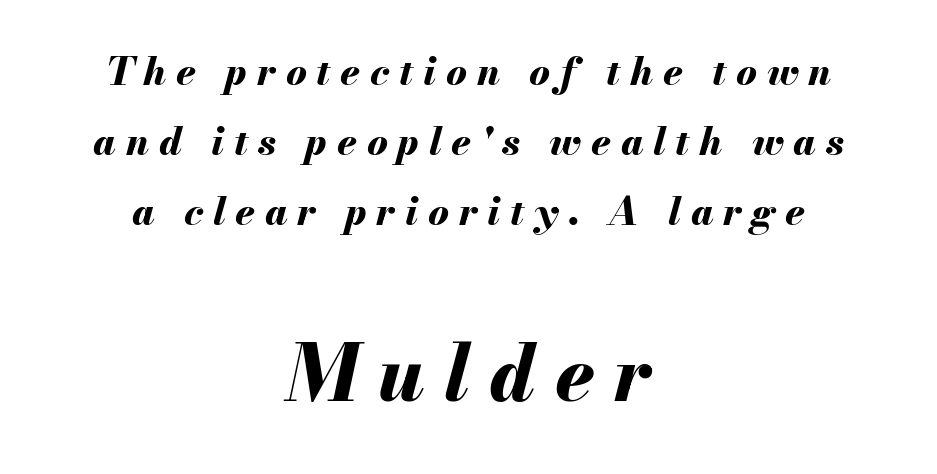
Inter-character spacing is expanded well beyond the font's built-in metrics. On the weight axis this lands at bold, roughly 700. Words float on clear page, feet unadorned. The paragraph has two soft edges and a firm central axis.
